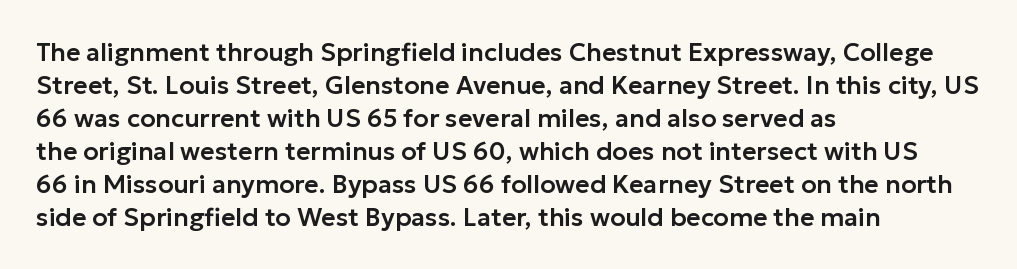
Q: Is the text italic (slanted)? A: No, it is upright.
Q: Is the text underlined? A: No.
Q: How is the paragraph aligned? A: Left-aligned.
Q: Is the spacing between letters normal or unusually wide? A: Normal.
Q: Is the spacing between lines tight, normal or loose? A: Normal.
